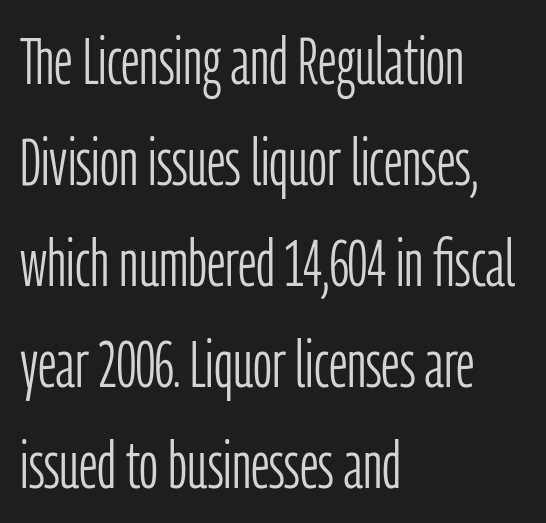
{"serif": "no", "italic": "no", "bold": "no", "weight": "light", "width": "condensed", "stroke_contrast": "low", "x_height": "medium", "monospaced": "no", "underline": "no", "align": "left", "line_spacing": "normal", "line_spacing_ratio": 1.53, "letter_spacing": "normal", "letter_spacing_em": 0.0, "glyph_px": 66}
